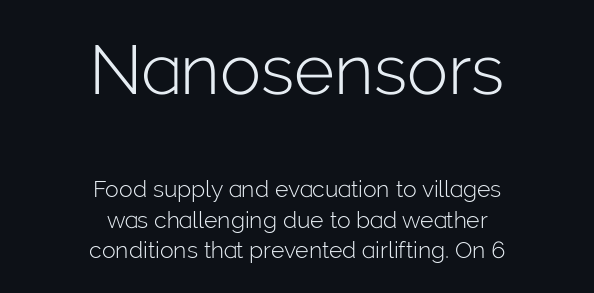
Observe the absence of serifs on each vertical stroke in this sample. Each line is balanced around a shared central axis. A typesetter would mark this as roman, not italic. Top chunk: large. Bottom chunk: small. The letters advance in unequal steps, a hallmark of proportional type. The rows are spaced the way most documents space them.
